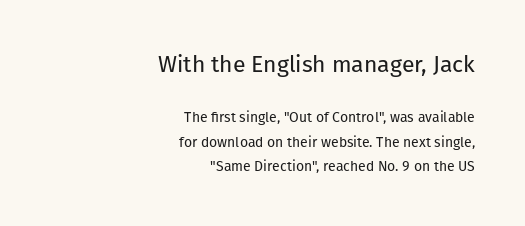
{"italic": "no", "bold": "no", "underline": "no", "align": "right", "line_spacing_ratio": 1.74, "letter_spacing": "normal", "letter_spacing_em": 0.0, "larger_block": "first", "size_ratio": 1.64, "glyph_px": 23}
